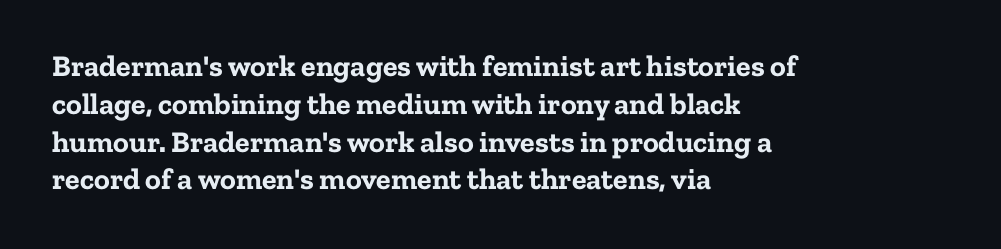
Q: Is the text bold? A: Yes.
Q: Is the text italic (slanted)? A: No, it is upright.
Q: Is the typeface a serif or a sans-serif typeface? A: Serif.
Q: Is the text underlined? A: No.
Q: How is the paragraph aligned? A: Left-aligned.
Q: Is the spacing between letters normal or unusually wide? A: Normal.
Q: Is the spacing between lines tight, normal or loose? A: Normal.
Q: Width (condensed, normal, or wide)? A: Normal.
Q: Stroke contrast? A: Low.
Q: x-height? A: Medium.
Q: Monospaced? A: No.
